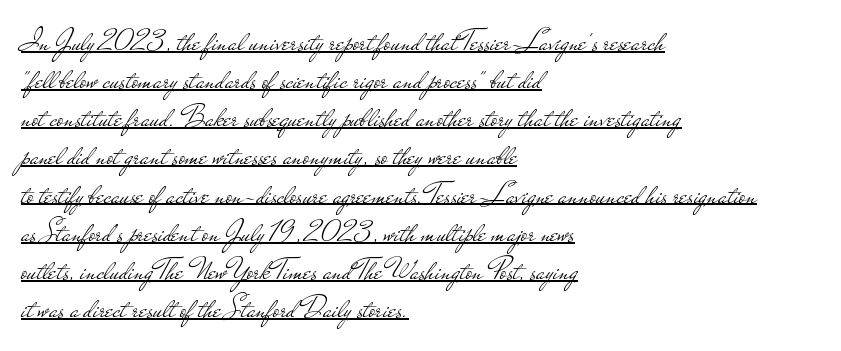
Q: Is the text bold? A: No.
Q: Is the text italic (slanted)? A: Yes.
Q: Is the typeface a serif or a sans-serif typeface? A: Sans-serif.
Q: Is the text underlined? A: Yes.
Q: How is the paragraph aligned? A: Left-aligned.
Q: Is the spacing between letters normal or unusually wide? A: Normal.
Q: Width (condensed, normal, or wide)? A: Wide.
Q: Stroke contrast? A: Low.
Q: x-height? A: Small.
Q: Monospaced? A: No.
